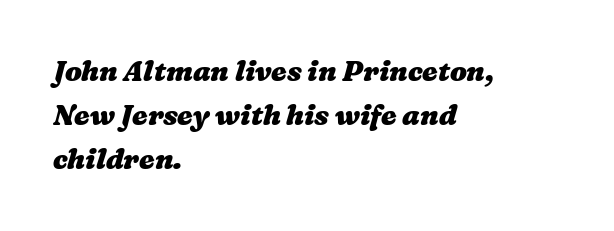
Q: Is the text bold? A: Yes.
Q: Is the text underlined? A: No.
Q: How is the paragraph aligned? A: Left-aligned.
Q: Is the spacing between letters normal or unusually wide? A: Normal.
Q: Is the spacing between lines tight, normal or loose? A: Normal.
Q: Width (condensed, normal, or wide)? A: Wide.
Q: Stroke contrast? A: Medium.
Q: x-height? A: Medium.
Q: Monospaced? A: No.
